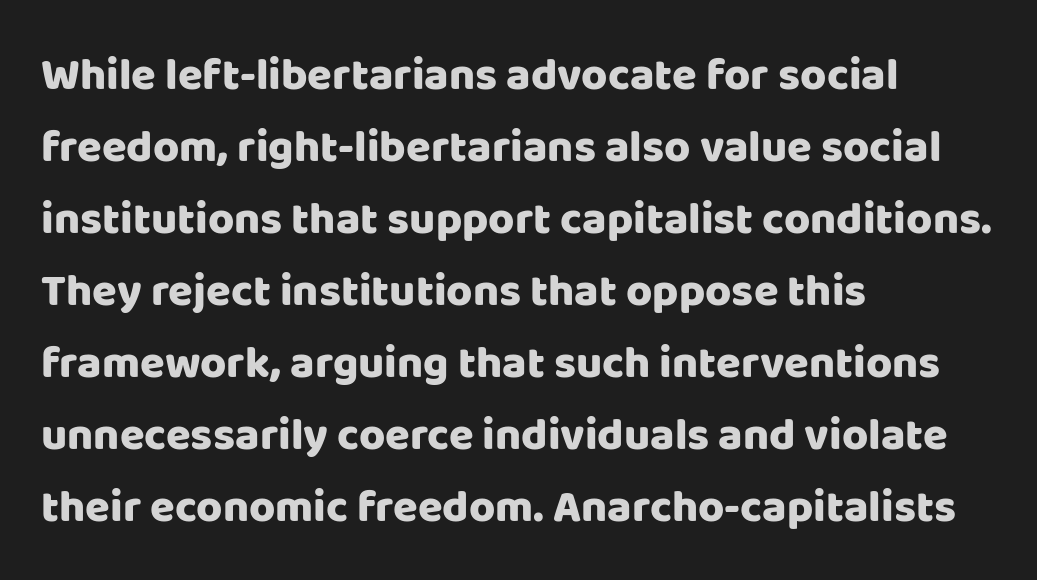
Q: Is the text italic (slanted)? A: No, it is upright.
Q: Is the typeface a serif or a sans-serif typeface? A: Sans-serif.
Q: Is the text underlined? A: No.
Q: How is the paragraph aligned? A: Left-aligned.
Q: Is the spacing between letters normal or unusually wide? A: Normal.
Q: Is the spacing between lines tight, normal or loose? A: Normal.
Q: Width (condensed, normal, or wide)? A: Normal.
Q: Stroke contrast? A: Low.
Q: x-height? A: Large.
Q: Monospaced? A: No.
